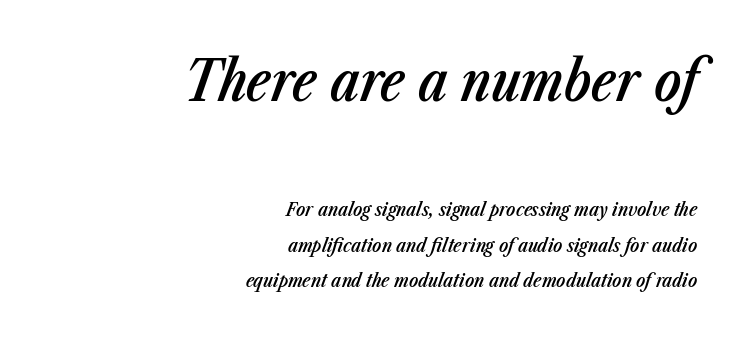
Characters are canted at an angle relative to the baseline's perpendicular. How are the letters spaced? Ordinarily, with no added tracking. Proportional: the letters do not fall into vertical columns. Firm but not heavy-handed strokes: this text is semibold. Bare-footed words on every line. Caption: multi-line text, flush right, ragged left.
